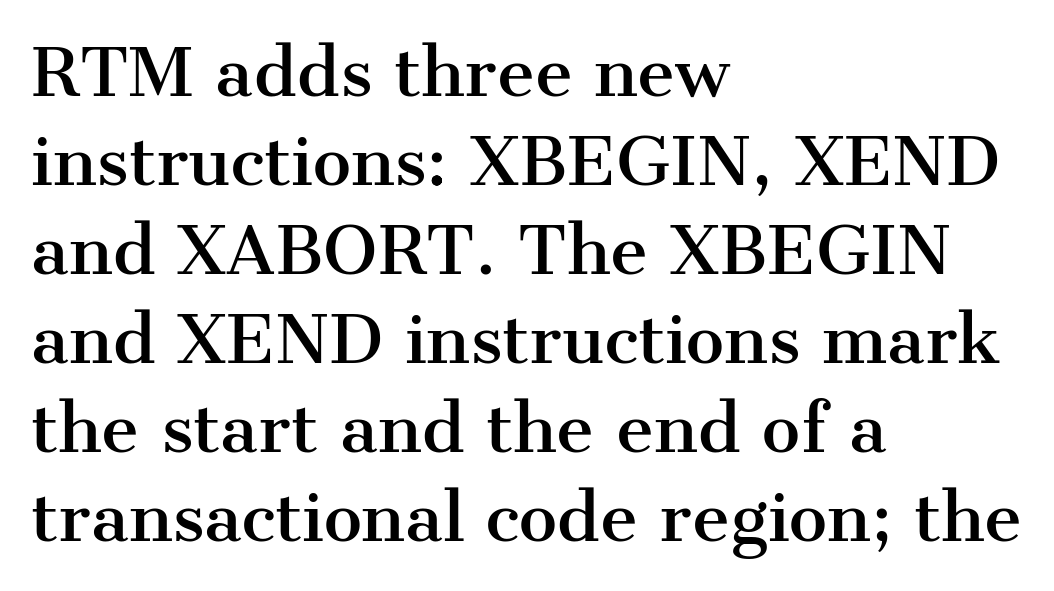
The image shows 65 px serif type, upright; set left-aligned, normal line spacing (1.37x), normal letter spacing, not underlined; medium stroke contrast and a medium x-height.
